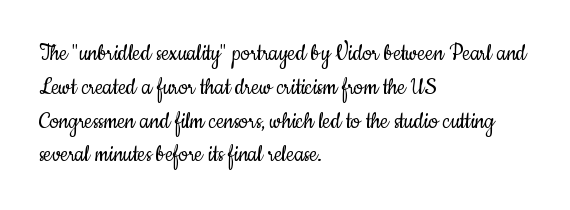
The image shows 26 px text type; set left-aligned, normal line spacing (1.3x), normal letter spacing, not underlined.
